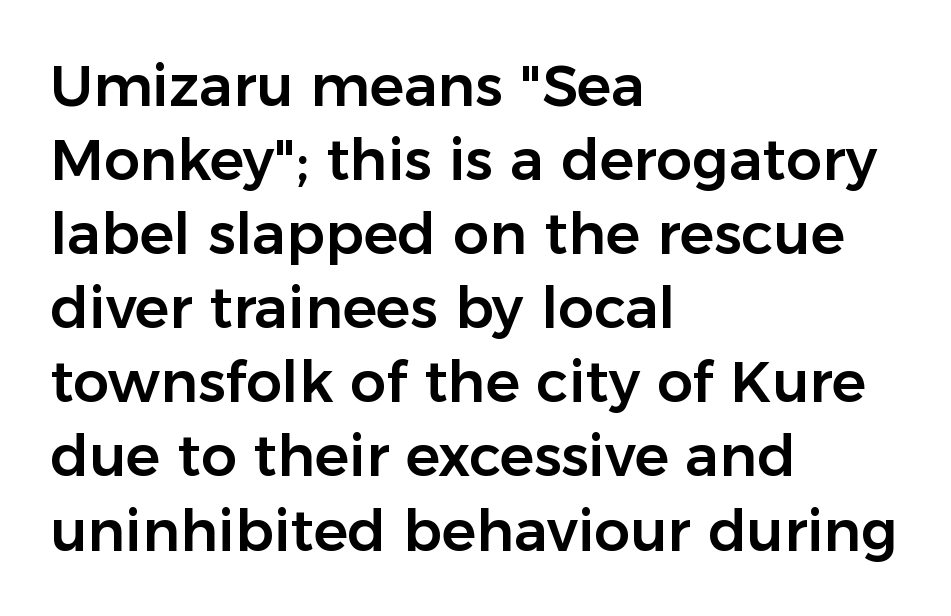
{"serif": "no", "italic": "no", "width": "normal", "stroke_contrast": "low", "x_height": "medium", "monospaced": "no", "underline": "no", "align": "left", "line_spacing": "normal", "line_spacing_ratio": 1.3, "letter_spacing": "normal", "letter_spacing_em": 0.0, "glyph_px": 57}
